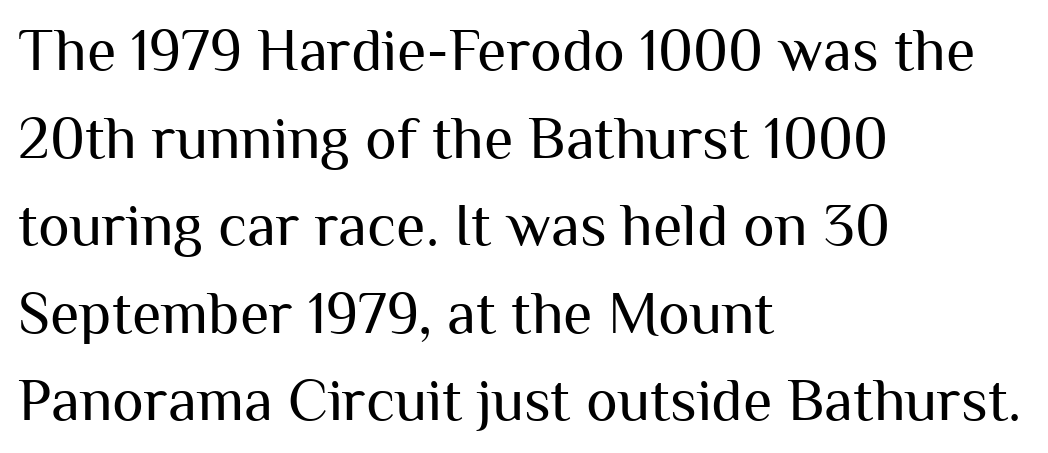
The image shows 60 px regular-weight sans-serif type, upright; set left-aligned, normal line spacing (1.46x), normal letter spacing, not underlined; medium stroke contrast and a medium x-height.
